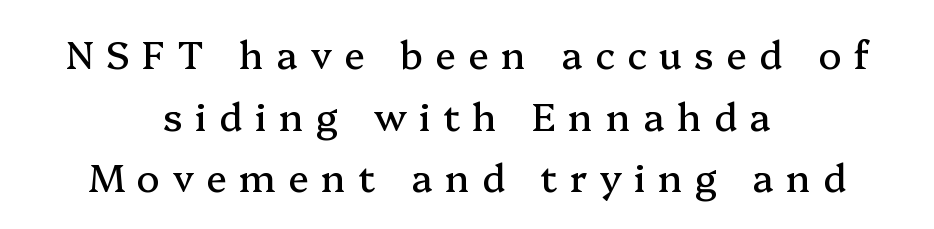
{"serif": "yes", "italic": "no", "width": "normal", "stroke_contrast": "medium", "x_height": "medium", "monospaced": "no", "underline": "no", "align": "center", "line_spacing": "normal", "line_spacing_ratio": 1.62, "letter_spacing": "wide", "letter_spacing_em": 0.33, "glyph_px": 38}
